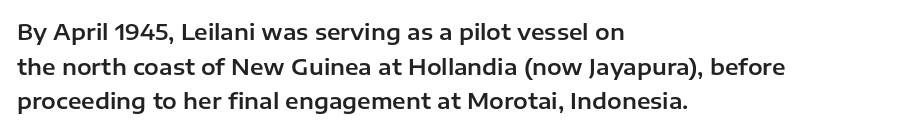
{"italic": "no", "underline": "no", "align": "left", "line_spacing": "normal", "line_spacing_ratio": 1.57, "letter_spacing": "normal", "letter_spacing_em": 0.0, "glyph_px": 22}
